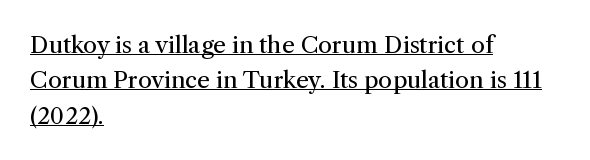
Line beginnings align vertically; line endings do not. What's the leading like? Ordinary, nothing unusual. No letter is thick-stroked: the sample isn't bold. Quick note: not italic, upright. You can see a thin bar hugging the bottom of the glyphs. Compared with typical body copy, the letter spacing here is the same.
